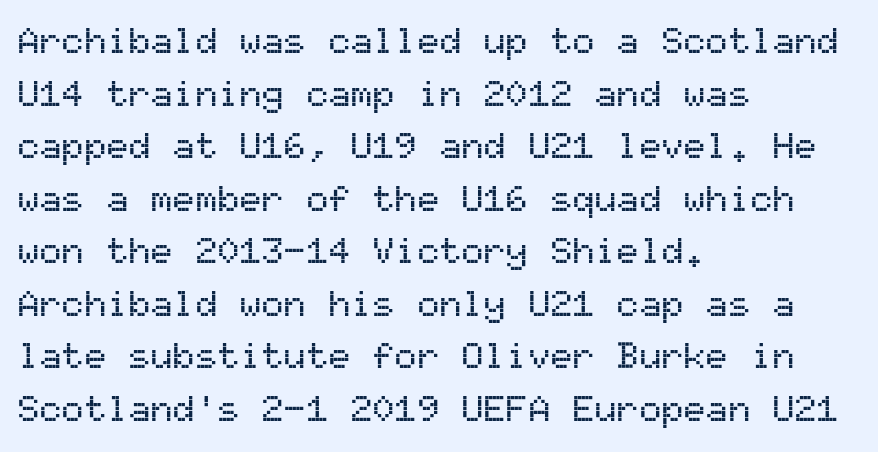
Q: Is the text italic (slanted)? A: No, it is upright.
Q: Is the typeface a serif or a sans-serif typeface? A: Sans-serif.
Q: Is the text underlined? A: No.
Q: How is the paragraph aligned? A: Left-aligned.
Q: Is the spacing between letters normal or unusually wide? A: Normal.
Q: Is the spacing between lines tight, normal or loose? A: Normal.
Q: Width (condensed, normal, or wide)? A: Normal.
Q: Stroke contrast? A: Medium.
Q: x-height? A: Medium.
Q: Monospaced? A: Yes.
